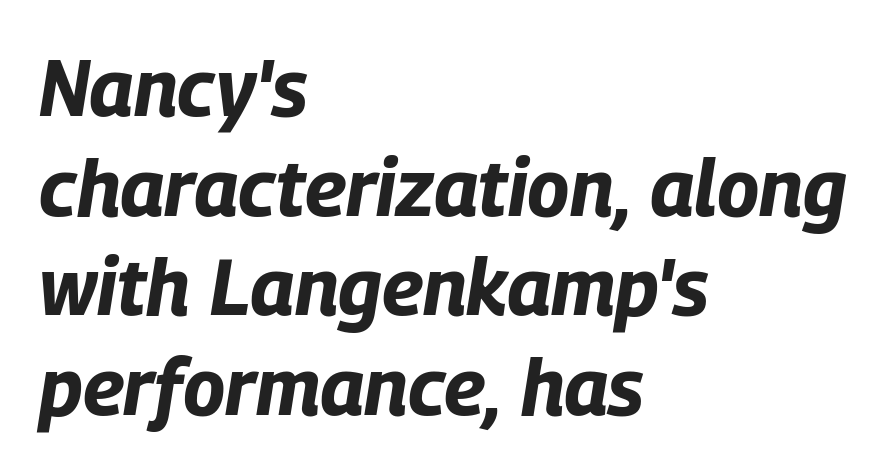
Underlining? Definitely not there. Strokes here are thick enough to call this a true bold. You could call the tracking neutral — neither tight nor loose. Horizontal bands of white between lines are of average thickness.
